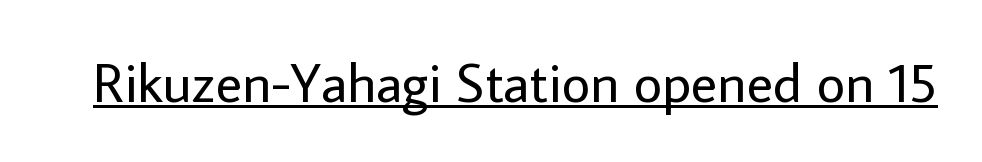
{"serif": "no", "italic": "no", "bold": "no", "weight": "regular", "width": "normal", "stroke_contrast": "low", "x_height": "medium", "monospaced": "no", "underline": "yes", "letter_spacing": "normal", "letter_spacing_em": 0.0, "glyph_px": 55}
